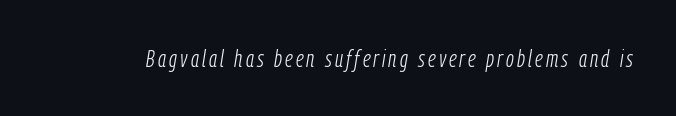
The image shows 24 px text type, italic (leaning right); set not underlined.
